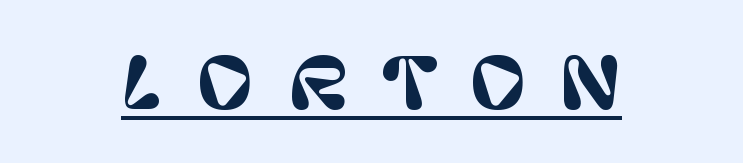
Letter spacing: wide. Check where the strokes stop: nothing finishes them off — pure sans. Underlined type. Note the varied advance widths — an 'i' is clearly narrower than an 'm'.
